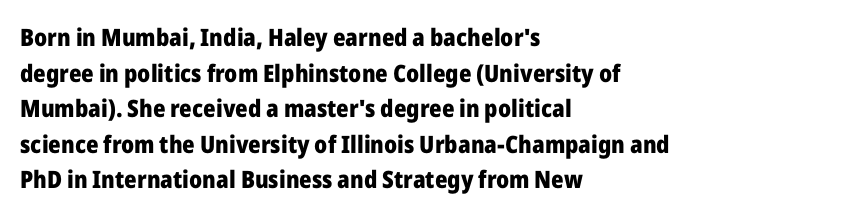
The image shows 24 px bold type, upright; set left-aligned, normal line spacing (1.48x), normal letter spacing, not underlined.
